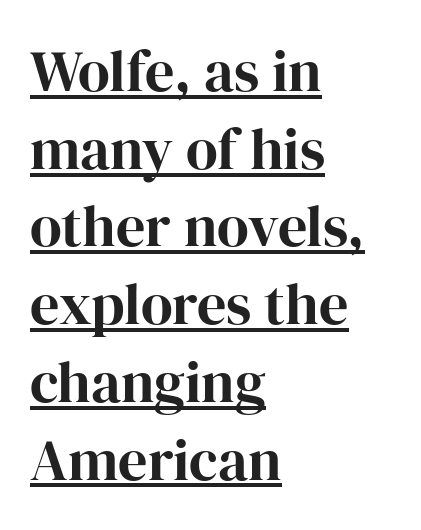
{"serif": "yes", "italic": "no", "width": "normal", "stroke_contrast": "high", "x_height": "medium", "monospaced": "no", "underline": "yes", "align": "left", "line_spacing": "normal", "line_spacing_ratio": 1.34, "letter_spacing": "normal", "letter_spacing_em": 0.0, "glyph_px": 58}
